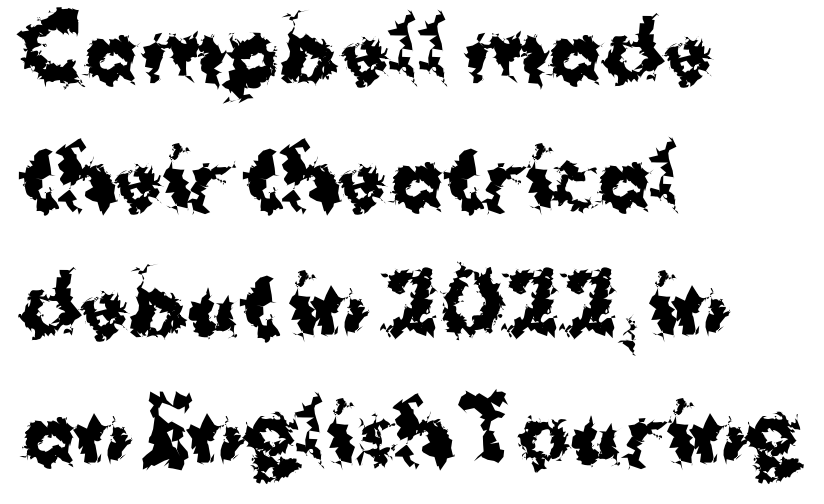
A typesetter would mark this as roman, not italic. The gap between lines stays unmarked. Each letter keeps its own natural width here, so spacing adapts to shape. The font family rendered here belongs to the sans-serif group. Students, observe: this is what conventionally led text looks like. Words appear dense and cohesive because spacing is normal.
